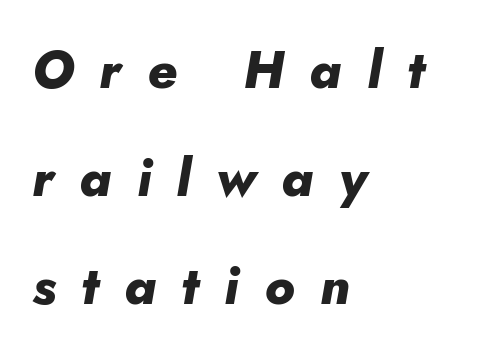
This sample has the flowing, uneven cadence of proportional lettering. Weight: bold. Does extra space separate the letters? Yes, quite a lot of it. Every row of glyphs begins at an identical x-position on the left. Underlining? Definitely not there. The rendering applies a slant to the glyphs.
